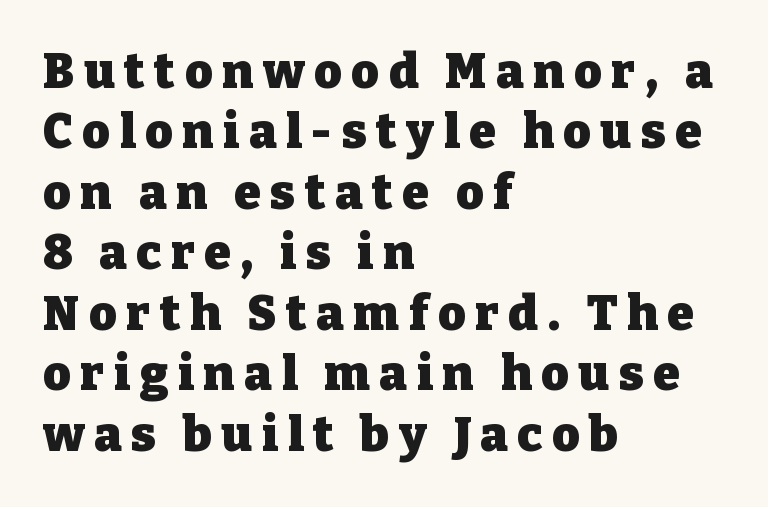
Q: Is the text bold? A: Yes.
Q: Is the text italic (slanted)? A: No, it is upright.
Q: Is the typeface a serif or a sans-serif typeface? A: Serif.
Q: Is the text underlined? A: No.
Q: How is the paragraph aligned? A: Left-aligned.
Q: Is the spacing between letters normal or unusually wide? A: Unusually wide.
Q: Is the spacing between lines tight, normal or loose? A: Normal.
Q: Width (condensed, normal, or wide)? A: Normal.
Q: Stroke contrast? A: Low.
Q: x-height? A: Medium.
Q: Monospaced? A: No.
